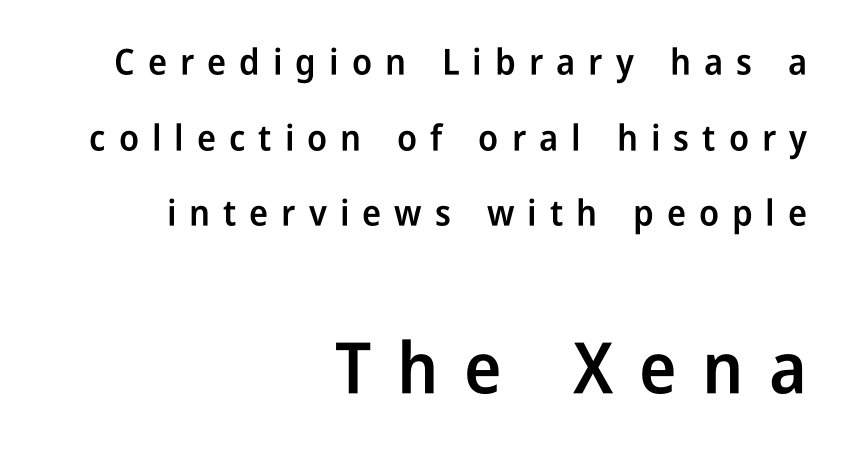
The image shows 71 px semibold, condensed sans-serif type, upright; set right-aligned, loose line spacing (2.1x), unusually wide letter spacing (+0.36 em), not underlined; the second (bottom) block is 1.97x larger; low stroke contrast and a medium x-height.
